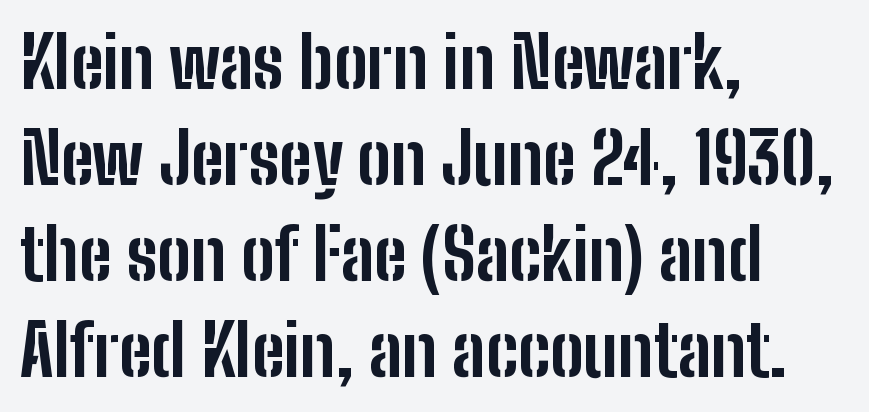
The image shows 70 px bold, condensed sans-serif type, upright; set left-aligned, normal line spacing (1.37x), normal letter spacing, not underlined; low stroke contrast and a medium x-height.
